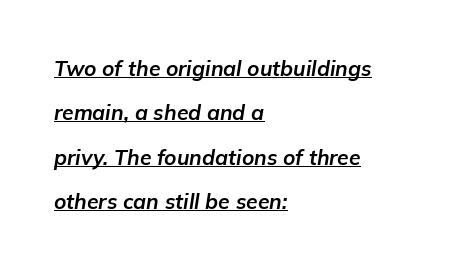
The image shows 21 px bold type, italic (leaning right); set left-aligned, loose line spacing (2.11x), normal letter spacing, underlined.
